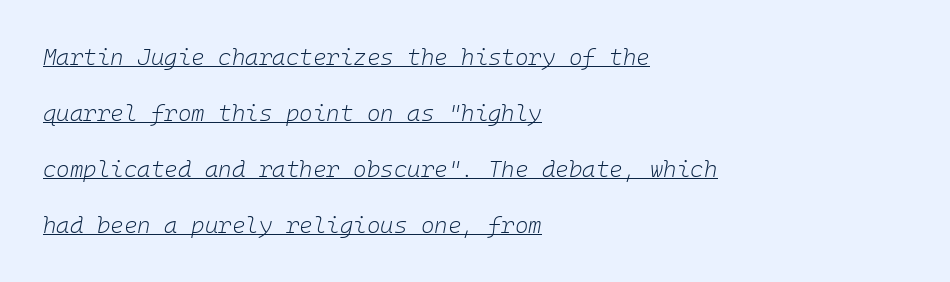
Left-aligned paragraph, ragged on the right. Whoever set this chose breathing room over compactness in the vertical rhythm. What decoration does the sample have? An underline. Caption: standard tracking, unaltered. Quick note: italic.
